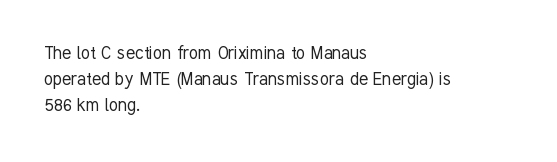
Visually the block forms a straight wall on the left and a jagged coastline on the right. This sample uses plain, unmodified letter spacing. The face looks like a standard text weight, possibly lighter. Check under the words: just untouched page. Does the lettering tilt? It doesn't — this is upright.
